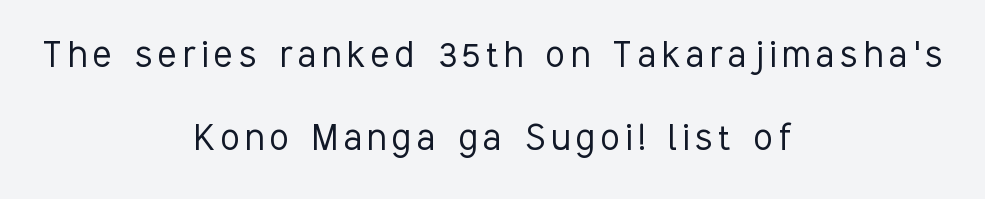
Q: Is the text bold? A: No.
Q: Is the text italic (slanted)? A: No, it is upright.
Q: Is the typeface a serif or a sans-serif typeface? A: Sans-serif.
Q: Is the text underlined? A: No.
Q: How is the paragraph aligned? A: Centered.
Q: Is the spacing between lines tight, normal or loose? A: Loose.
Q: Width (condensed, normal, or wide)? A: Condensed.
Q: Stroke contrast? A: Low.
Q: x-height? A: Medium.
Q: Monospaced? A: No.
